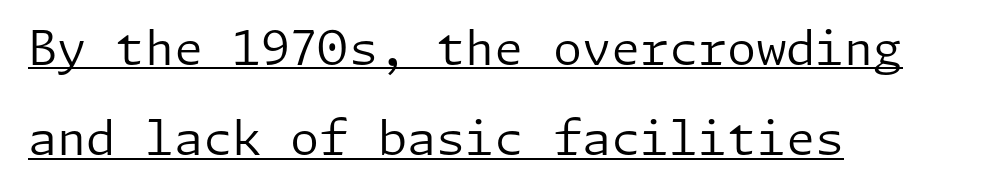
Q: Is the text bold? A: No.
Q: Is the text italic (slanted)? A: No, it is upright.
Q: Is the typeface a serif or a sans-serif typeface? A: Sans-serif.
Q: Is the text underlined? A: Yes.
Q: How is the paragraph aligned? A: Left-aligned.
Q: Is the spacing between letters normal or unusually wide? A: Normal.
Q: Is the spacing between lines tight, normal or loose? A: Loose.
Q: Width (condensed, normal, or wide)? A: Normal.
Q: Stroke contrast? A: Low.
Q: x-height? A: Medium.
